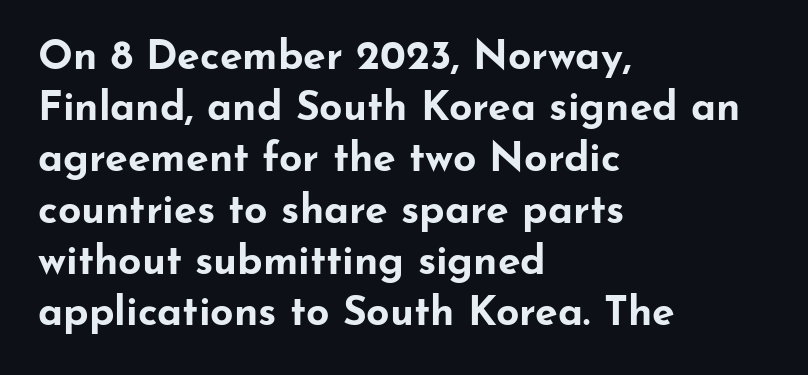
The image shows 41 px bold, wide sans-serif type, upright; set left-aligned, normal line spacing (1.25x), normal letter spacing, not underlined; low stroke contrast and a small x-height.
